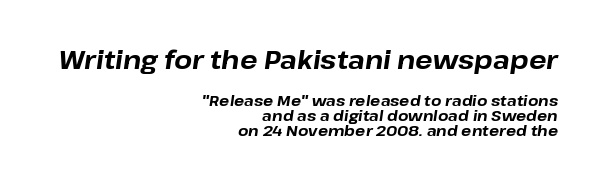
The image shows 26 px bold type, italic (leaning right); set right-aligned, tight line spacing (1.03x), normal letter spacing, not underlined; the first (top) block is 1.73x larger.
